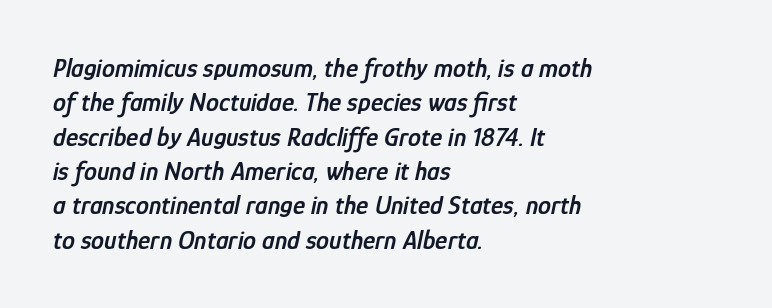
Q: Is the text bold? A: Semi-bold.
Q: Is the text italic (slanted)? A: Yes, it leans right by about 12 degrees.
Q: Is the text underlined? A: No.
Q: How is the paragraph aligned? A: Left-aligned.
Q: Is the spacing between letters normal or unusually wide? A: Normal.
Q: Is the spacing between lines tight, normal or loose? A: Normal.
